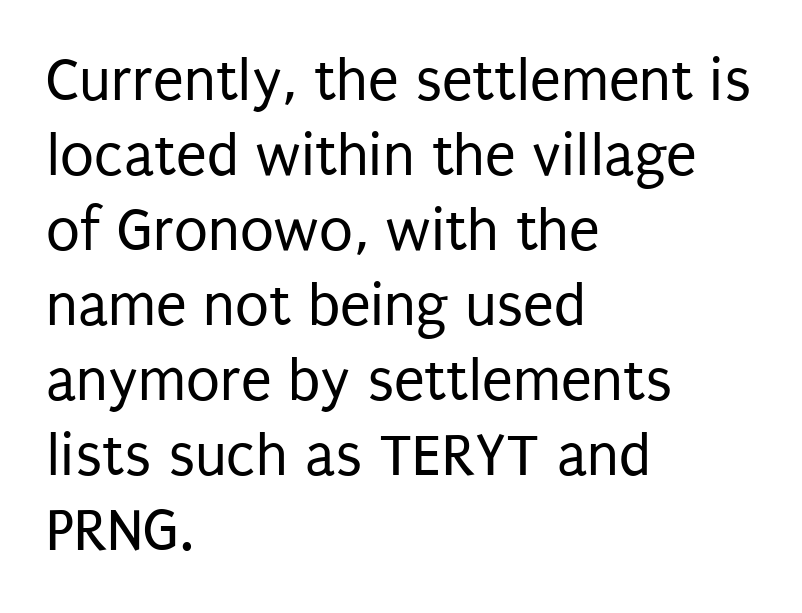
The image shows 62 px regular-weight, condensed sans-serif type, upright; set left-aligned, line spacing 1.21x, normal letter spacing, not underlined; low stroke contrast and a large x-height.
